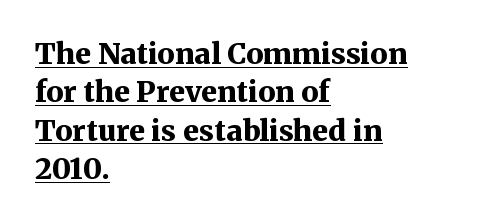
The image shows 29 px bold serif type, upright; set left-aligned, normal line spacing (1.32x), normal letter spacing, underlined; medium stroke contrast and a medium x-height.
